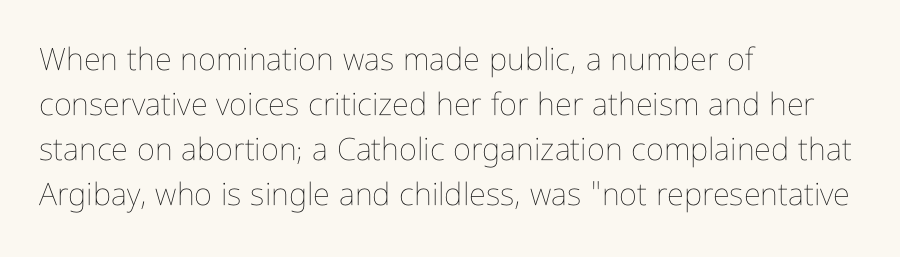
The image shows 31 px thin, condensed type, upright; set left-aligned, normal line spacing (1.45x), normal letter spacing, not underlined; low stroke contrast and a medium x-height.
